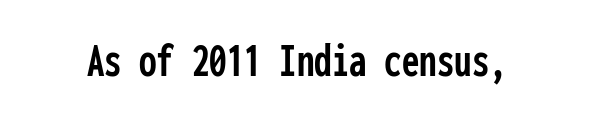
Rule under the text: the space is simply empty. Serif or sans? Sans — the stroke terminals are bare. What stands out about the letter spacing? Nothing — it is the standard amount. The type sits square on the baseline with zero lean.
